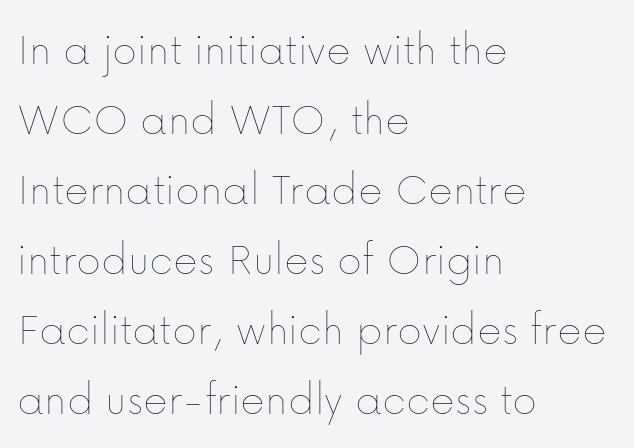
Q: Is the text bold? A: No.
Q: Is the text italic (slanted)? A: No, it is upright.
Q: Is the text underlined? A: No.
Q: How is the paragraph aligned? A: Left-aligned.
Q: Is the spacing between letters normal or unusually wide? A: Normal.
Q: Is the spacing between lines tight, normal or loose? A: Normal.
Q: Width (condensed, normal, or wide)? A: Normal.
Q: Stroke contrast? A: Low.
Q: x-height? A: Medium.
Q: Monospaced? A: No.
